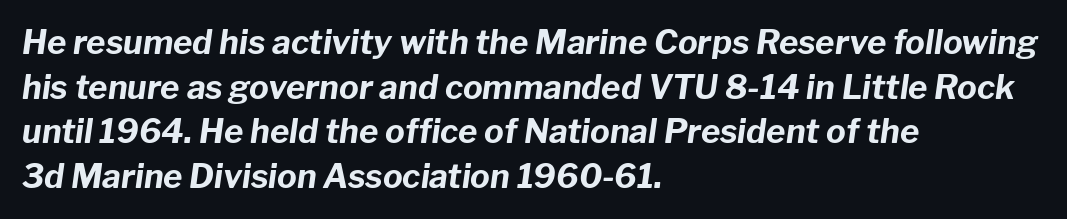
The image shows 33 px bold type, italic (leaning right); set left-aligned, normal line spacing (1.35x), normal letter spacing, not underlined; low stroke contrast and a medium x-height.
